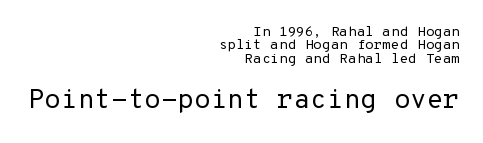
The image shows 27 px text type, upright; set right-aligned, tight line spacing (0.95x), normal letter spacing, not underlined; the second (bottom) block is 1.93x larger.
